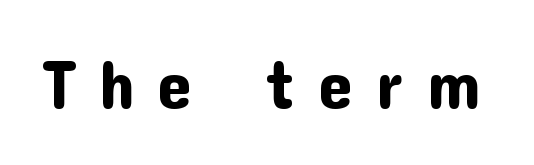
Is there any slant? The stems are plumb. The passage shown is not underscored anywhere. The horizontal fit of the characters is loose and conspicuously gappy. The rendering uses natural spacing where letterforms have individual widths. The face used here is a sans, in the tradition of grotesques and geometrics.
